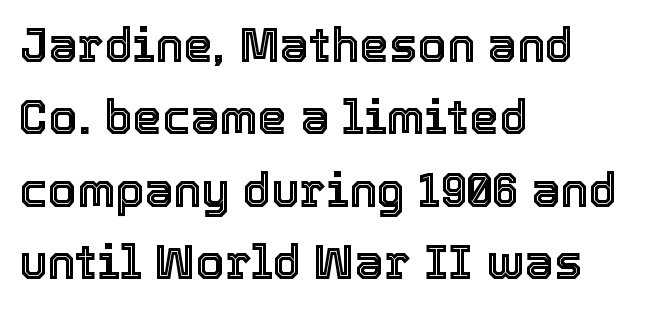
Q: Is the text italic (slanted)? A: No, it is upright.
Q: Is the text underlined? A: No.
Q: How is the paragraph aligned? A: Left-aligned.
Q: Is the spacing between letters normal or unusually wide? A: Normal.
Q: Is the spacing between lines tight, normal or loose? A: Normal.
Q: Width (condensed, normal, or wide)? A: Normal.
Q: x-height? A: Medium.
Q: Monospaced? A: No.
